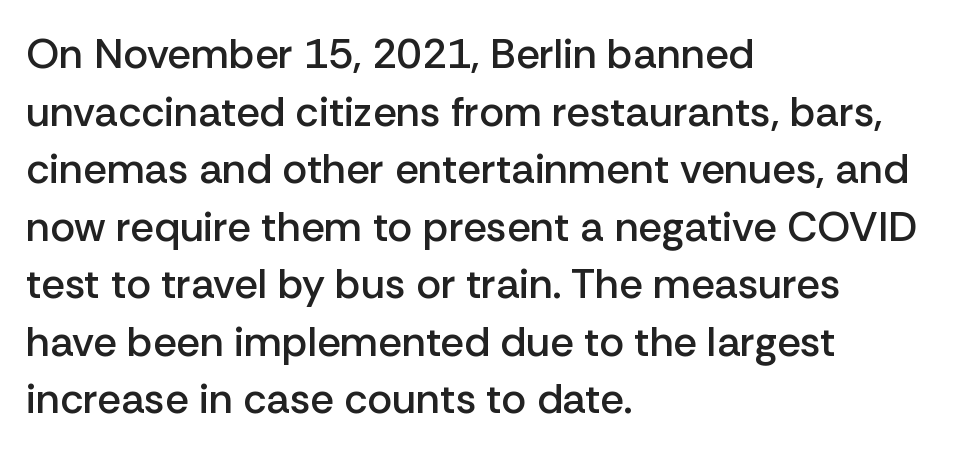
{"serif": "no", "italic": "no", "bold": "semi", "weight": "semibold", "width": "normal", "stroke_contrast": "low", "x_height": "medium", "monospaced": "no", "underline": "no", "align": "left", "line_spacing": "normal", "line_spacing_ratio": 1.37, "letter_spacing": "normal", "letter_spacing_em": 0.0, "glyph_px": 42}
